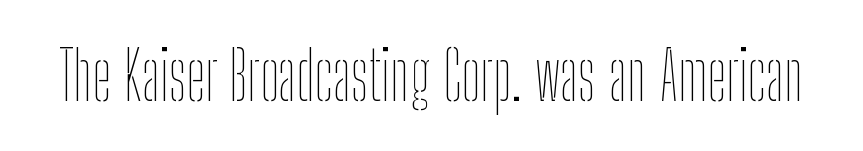
Observe the ordinary spacing: letters are neighbours, not strangers. Is the type heavy? It reads as light-to-regular instead. The zone under the glyphs is completely vacant. Posture: vertical. Proportional: the letters do not fall into vertical columns.
